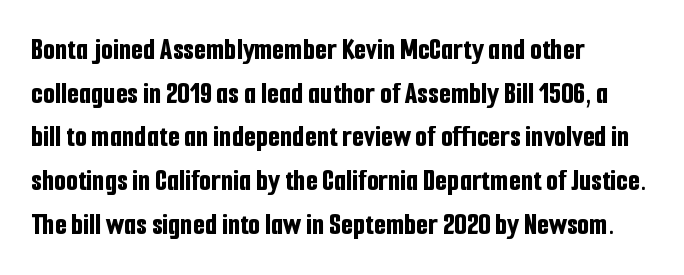
The image shows 31 px bold, condensed sans-serif type, upright; set left-aligned, normal line spacing (1.41x), normal letter spacing, not underlined; low stroke contrast and a medium x-height.
